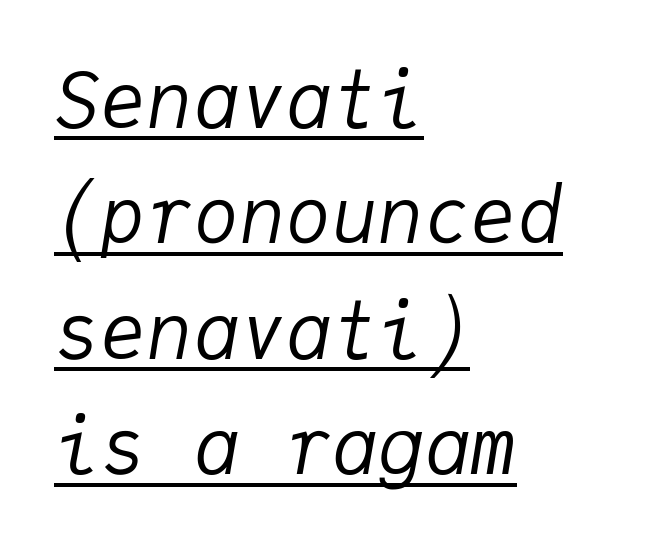
Q: Is the text bold? A: No.
Q: Is the text italic (slanted)? A: Yes, it leans right by about 9 degrees.
Q: Is the text underlined? A: Yes.
Q: How is the paragraph aligned? A: Left-aligned.
Q: Is the spacing between letters normal or unusually wide? A: Normal.
Q: Is the spacing between lines tight, normal or loose? A: Normal.
Q: Width (condensed, normal, or wide)? A: Normal.
Q: Stroke contrast? A: Low.
Q: x-height? A: Medium.
Q: Monospaced? A: Yes.
